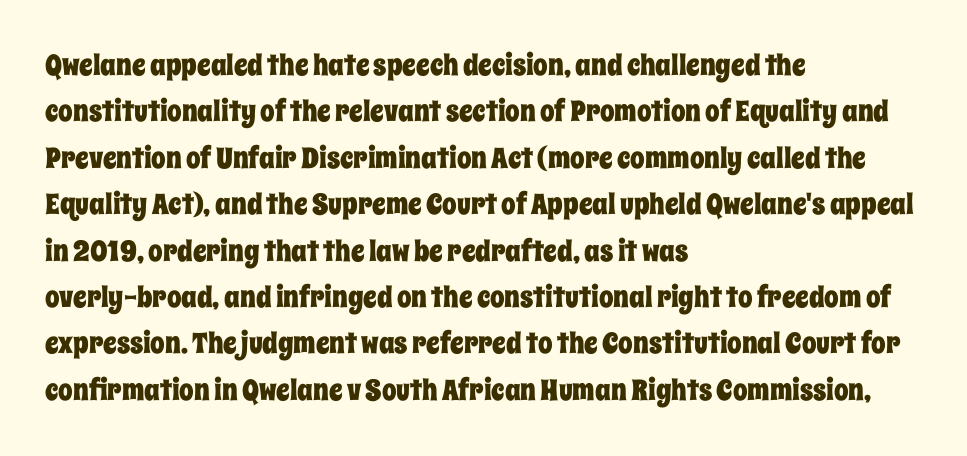
The image shows 29 px condensed type, upright; set left-aligned, normal line spacing (1.6x), normal letter spacing, not underlined; low stroke contrast and a large x-height.
